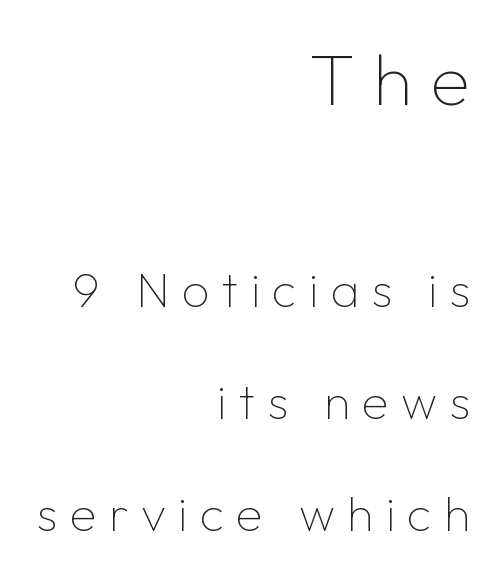
Clear beneath every line of the passage. Is this a fixed-width face? No — the glyphs have proportional, varying widths. To sum up the face: it is a sans, with no serifs. The lines are quadded right. Unlike italic type, these characters show no tilt at all. The upper block of text is set noticeably larger than the block beneath it.
